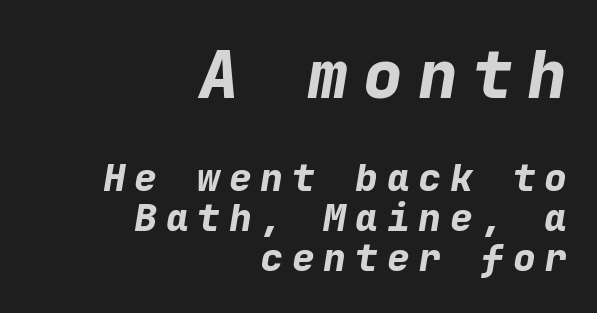
Q: Is the text bold? A: Yes.
Q: Is the text italic (slanted)? A: Yes, it leans right by about 9 degrees.
Q: Is the text underlined? A: No.
Q: How is the paragraph aligned? A: Right-aligned.
Q: Is the spacing between letters normal or unusually wide? A: Unusually wide.
Q: Is the spacing between lines tight, normal or loose? A: Tight.
Q: Which block of text is set in a larger size, the first (top) or the second (bottom)? A: The first (top) one.
Q: Width (condensed, normal, or wide)? A: Normal.
Q: Stroke contrast? A: Low.
Q: x-height? A: Medium.
Q: Monospaced? A: Yes.
